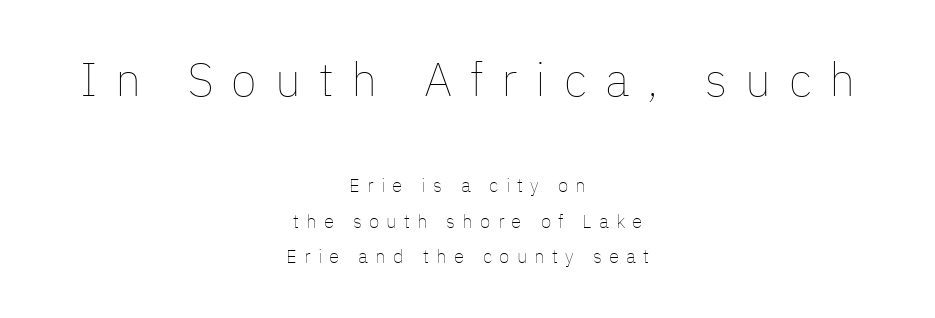
{"italic": "no", "bold": "no", "weight": "thin", "width": "normal", "stroke_contrast": "low", "x_height": "medium", "monospaced": "no", "underline": "no", "align": "center", "line_spacing_ratio": 1.88, "letter_spacing": "wide", "letter_spacing_em": 0.38, "larger_block": "first", "size_ratio": 2.47, "glyph_px": 47}
